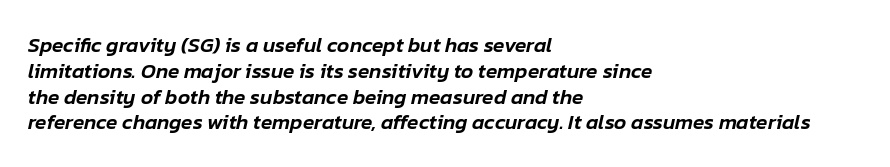
Check the space under the baseline: it is left empty. Each line starts at the same left margin while the right side varies. Tracking here is standard; glyphs follow each other at the usual distance. Would a proofreader flag this as italicized? Yes.
